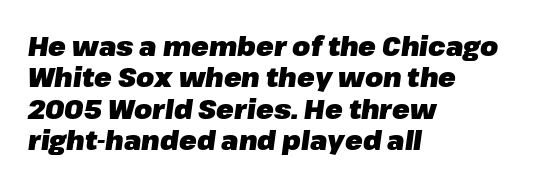
Glance below the letters and you will spot only blank space. The rendering applies a slant to the glyphs. Bold? Absolutely — the strokes are thick and heavy. Leftover space on each line is placed entirely after the last word.
